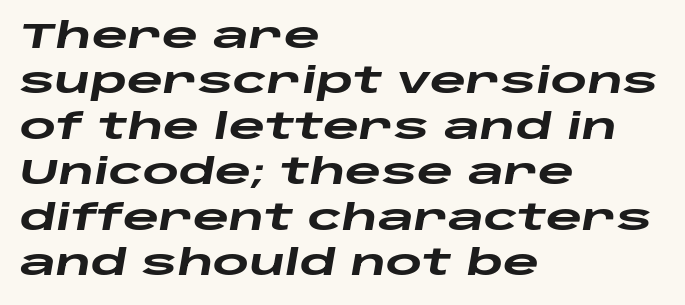
{"italic": "yes", "lean": "right", "slant_degrees": 10, "bold": "yes", "weight": "heavy", "width": "wide", "stroke_contrast": "low", "x_height": "large", "monospaced": "no", "underline": "no", "align": "left", "line_spacing": "normal", "line_spacing_ratio": 1.3, "letter_spacing": "normal", "letter_spacing_em": 0.0, "glyph_px": 35}
